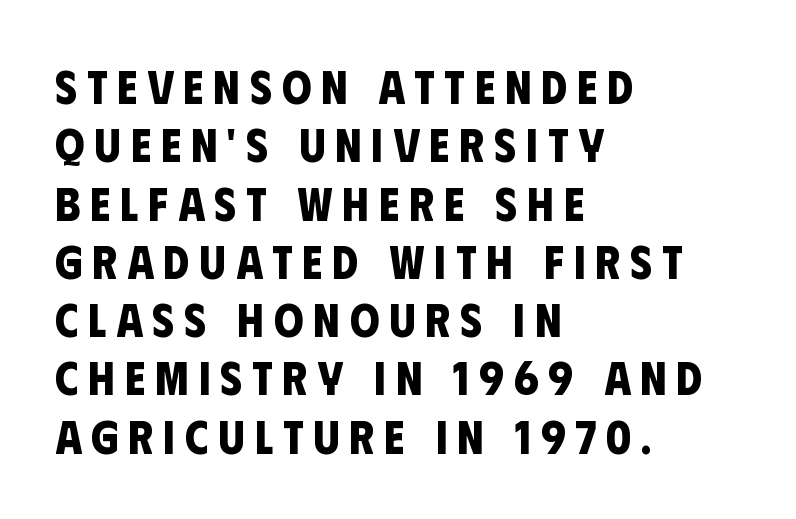
Q: Is the text bold? A: Yes.
Q: Is the typeface a serif or a sans-serif typeface? A: Sans-serif.
Q: Is the text underlined? A: No.
Q: How is the paragraph aligned? A: Left-aligned.
Q: Is the spacing between letters normal or unusually wide? A: Unusually wide.
Q: Width (condensed, normal, or wide)? A: Condensed.
Q: Stroke contrast? A: Low.
Q: x-height? A: Large.
Q: Monospaced? A: No.
